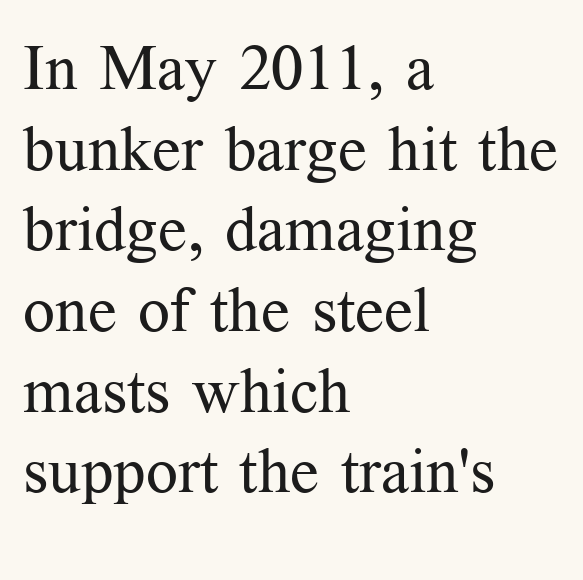
Q: Is the text bold? A: No.
Q: Is the text italic (slanted)? A: No, it is upright.
Q: Is the typeface a serif or a sans-serif typeface? A: Serif.
Q: Is the text underlined? A: No.
Q: How is the paragraph aligned? A: Left-aligned.
Q: Is the spacing between letters normal or unusually wide? A: Normal.
Q: Is the spacing between lines tight, normal or loose? A: Normal.
Q: Width (condensed, normal, or wide)? A: Normal.
Q: Stroke contrast? A: Medium.
Q: x-height? A: Medium.
Q: Monospaced? A: No.
